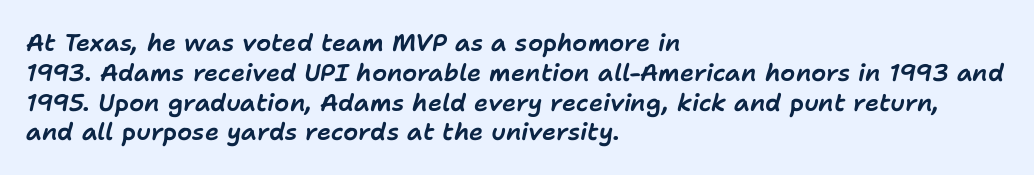
The image shows 24 px text type, italic (leaning right); set left-aligned, line spacing 1.24x, normal letter spacing, not underlined.
